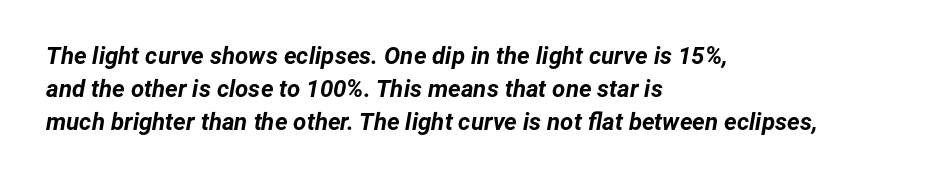
Q: Is the text bold? A: Yes.
Q: Is the text italic (slanted)? A: Yes, it leans right by about 12 degrees.
Q: Is the text underlined? A: No.
Q: How is the paragraph aligned? A: Left-aligned.
Q: Is the spacing between letters normal or unusually wide? A: Normal.
Q: Is the spacing between lines tight, normal or loose? A: Normal.
